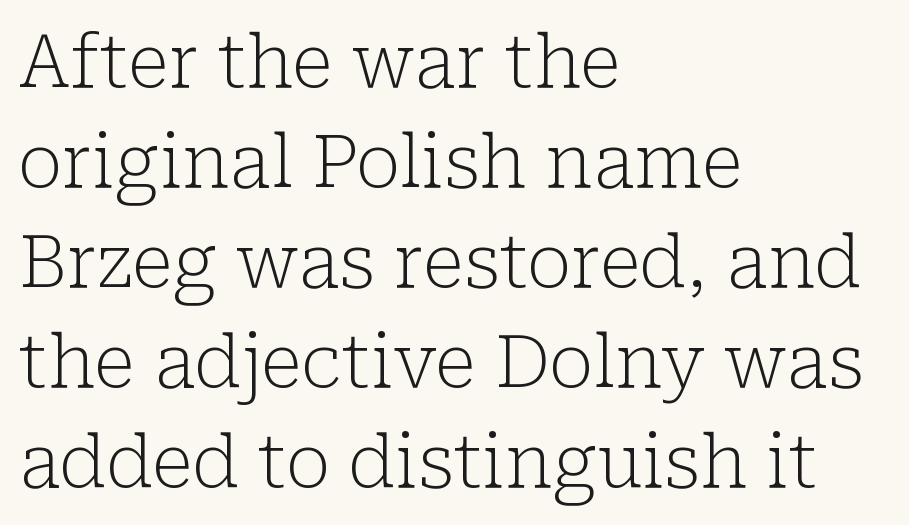
Q: Is the text bold? A: No.
Q: Is the text italic (slanted)? A: No, it is upright.
Q: Is the typeface a serif or a sans-serif typeface? A: Serif.
Q: Is the text underlined? A: No.
Q: How is the paragraph aligned? A: Left-aligned.
Q: Is the spacing between letters normal or unusually wide? A: Normal.
Q: Is the spacing between lines tight, normal or loose? A: Normal.
Q: Width (condensed, normal, or wide)? A: Normal.
Q: Stroke contrast? A: Low.
Q: x-height? A: Medium.
Q: Monospaced? A: No.
